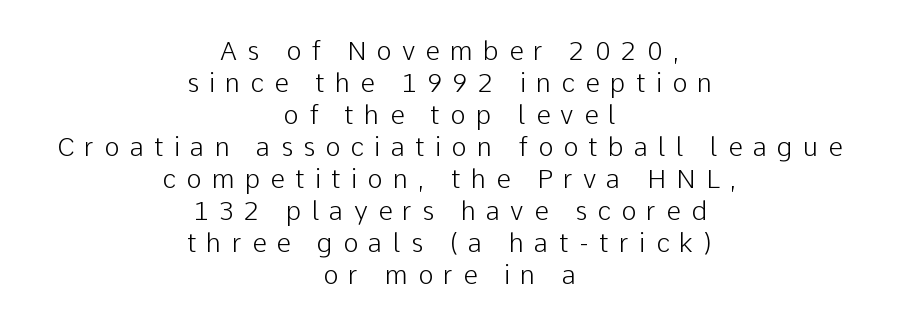
{"italic": "no", "bold": "no", "underline": "no", "align": "center", "line_spacing_ratio": 1.23, "letter_spacing": "wide", "letter_spacing_em": 0.39, "glyph_px": 26}
